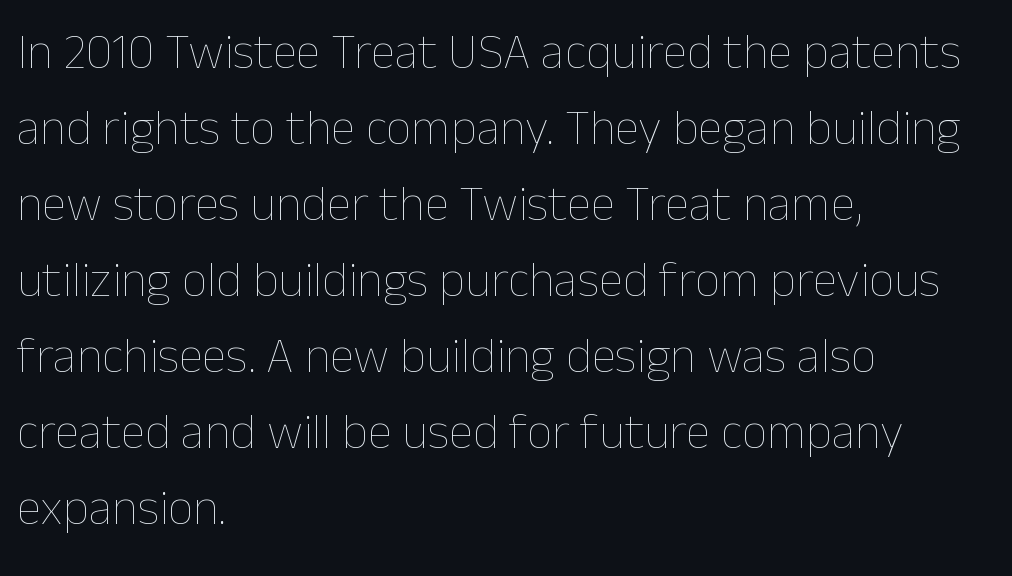
The image shows 50 px thin type, upright; set left-aligned, normal line spacing (1.52x), normal letter spacing, not underlined; low stroke contrast and a medium x-height.
